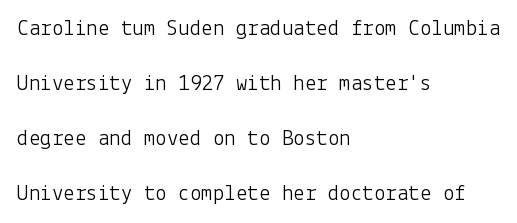
{"italic": "no", "bold": "no", "underline": "no", "align": "left", "line_spacing": "loose", "line_spacing_ratio": 2.39, "letter_spacing": "normal", "letter_spacing_em": 0.0, "glyph_px": 23}
